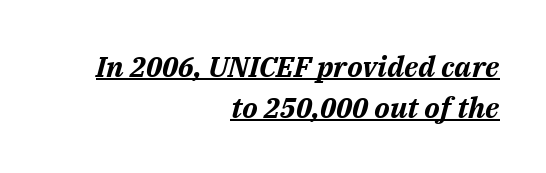
Q: Is the text bold? A: Yes.
Q: Is the text italic (slanted)? A: Yes, it leans right by about 14 degrees.
Q: Is the text underlined? A: Yes.
Q: How is the paragraph aligned? A: Right-aligned.
Q: Is the spacing between letters normal or unusually wide? A: Normal.
Q: Is the spacing between lines tight, normal or loose? A: Normal.
Q: Width (condensed, normal, or wide)? A: Normal.
Q: Stroke contrast? A: Medium.
Q: x-height? A: Medium.
Q: Monospaced? A: No.
